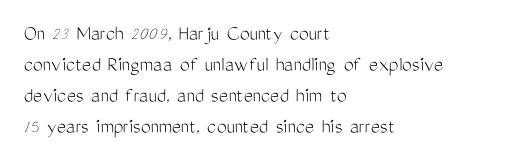
The words here are not underlined. Default kerning and tracking; the words read as compact shapes. The paragraph shown leans on its left margin. Posture: straight, roman, zero tilt. Vertical stems look standard width or narrower in stroke. Vertical spacing — default.
